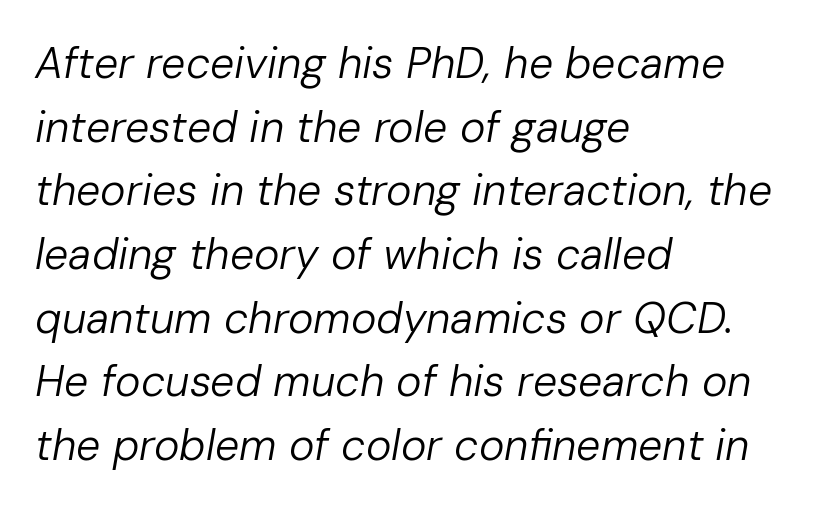
Vertically, the passage feels balanced, rows spaced as you'd expect. Think standard paragraph weight, or any step lighter than that. Is the type slanted? Yes — the strokes lean at a clear angle. Any mark beneath the type? The region is blank. One-word summary of the alignment: left.
